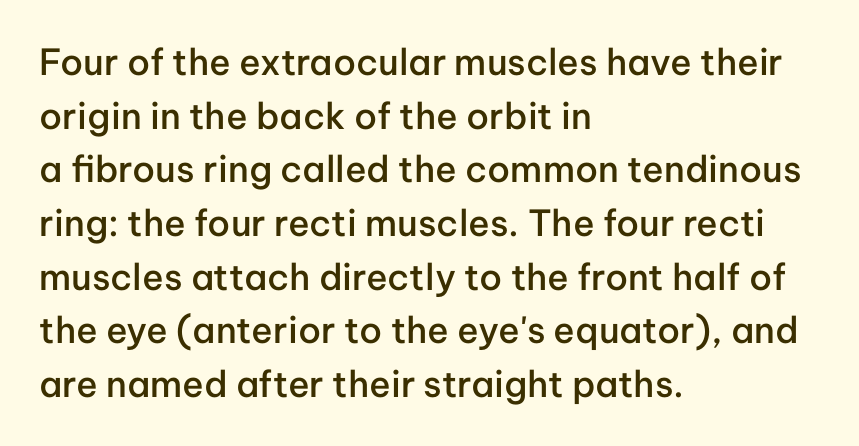
{"serif": "no", "italic": "no", "bold": "semi", "weight": "semibold", "width": "normal", "stroke_contrast": "low", "x_height": "medium", "monospaced": "no", "underline": "no", "align": "left", "line_spacing": "normal", "line_spacing_ratio": 1.49, "letter_spacing": "normal", "letter_spacing_em": 0.0, "glyph_px": 36}
